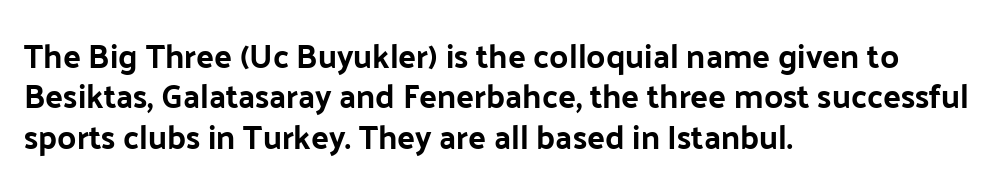
Q: Is the text bold? A: Yes.
Q: Is the text italic (slanted)? A: No, it is upright.
Q: Is the typeface a serif or a sans-serif typeface? A: Sans-serif.
Q: Is the text underlined? A: No.
Q: How is the paragraph aligned? A: Left-aligned.
Q: Is the spacing between letters normal or unusually wide? A: Normal.
Q: Width (condensed, normal, or wide)? A: Normal.
Q: Stroke contrast? A: Low.
Q: x-height? A: Medium.
Q: Monospaced? A: No.
